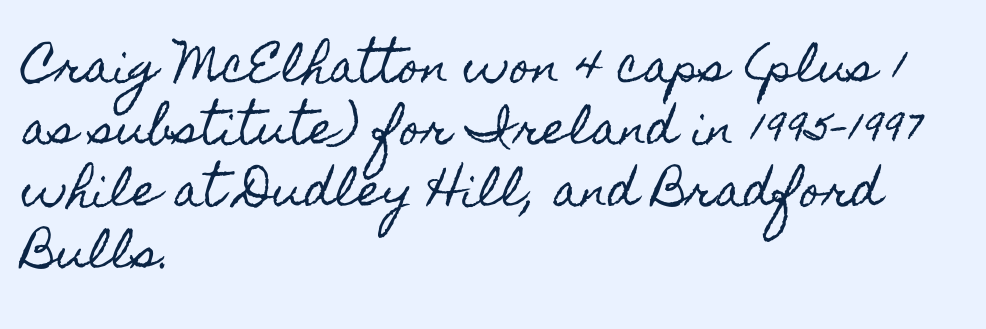
The designer left line spacing at the default. There is no visible air inserted between adjacent glyphs. You could not count columns in this text — the font is proportionally spaced. Descenders hang freely into open space.
